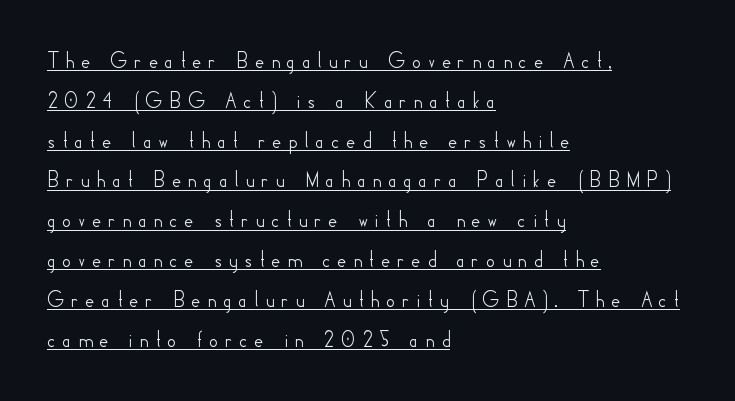
When letters stand straight like this, we call the style roman or upright. Is there an underline? Yes — a line sits under the letters. The rag falls on the right side of this text block. What stands out about the letter spacing? Its width — letters are far apart.
